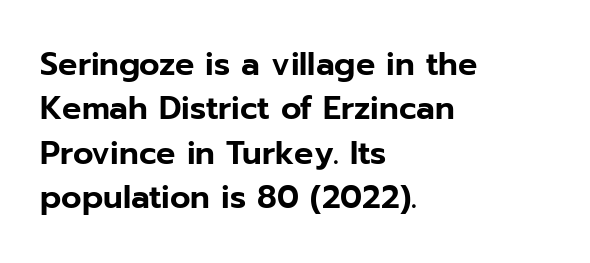
The image shows 32 px sans-serif type, upright; set left-aligned, normal line spacing (1.39x), normal letter spacing, not underlined; low stroke contrast and a medium x-height.
